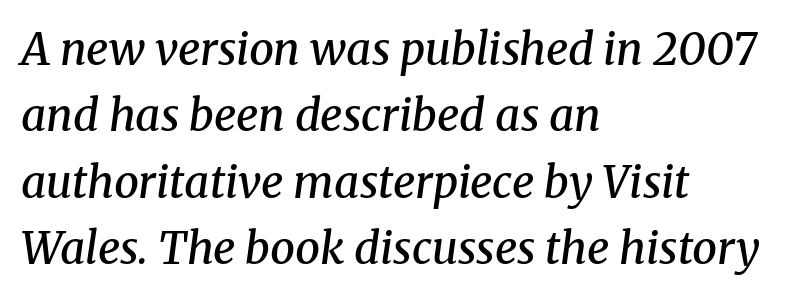
{"serif": "yes", "italic": "yes", "lean": "right", "slant_degrees": 8, "bold": "semi", "weight": "semibold", "width": "normal", "stroke_contrast": "medium", "x_height": "medium", "monospaced": "no", "underline": "no", "align": "left", "line_spacing": "normal", "line_spacing_ratio": 1.51, "letter_spacing": "normal", "letter_spacing_em": 0.0, "glyph_px": 44}
